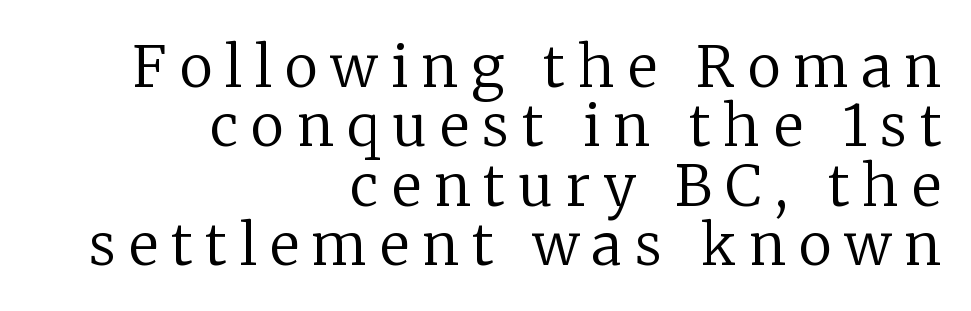
Q: Is the text bold? A: No.
Q: Is the text italic (slanted)? A: No, it is upright.
Q: Is the typeface a serif or a sans-serif typeface? A: Serif.
Q: Is the text underlined? A: No.
Q: How is the paragraph aligned? A: Right-aligned.
Q: Is the spacing between letters normal or unusually wide? A: Unusually wide.
Q: Is the spacing between lines tight, normal or loose? A: Tight.
Q: Width (condensed, normal, or wide)? A: Normal.
Q: Stroke contrast? A: Low.
Q: x-height? A: Medium.
Q: Monospaced? A: No.
